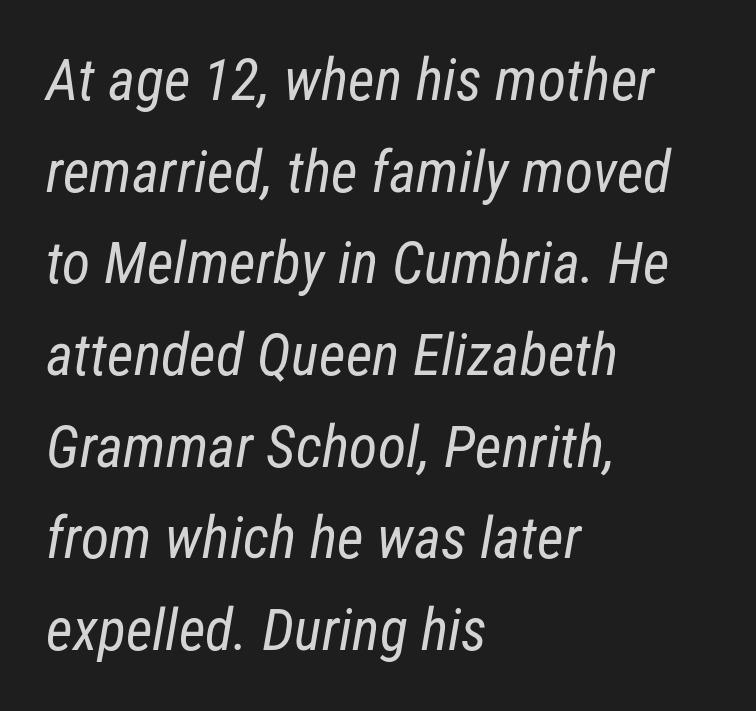
Letterform terminals end flat and unadorned throughout the passage. The gaps between neighbouring characters are ordinary and unremarkable. Proportional: the letters do not fall into vertical columns. Stroke mass is kept to a normal reading level or below.
